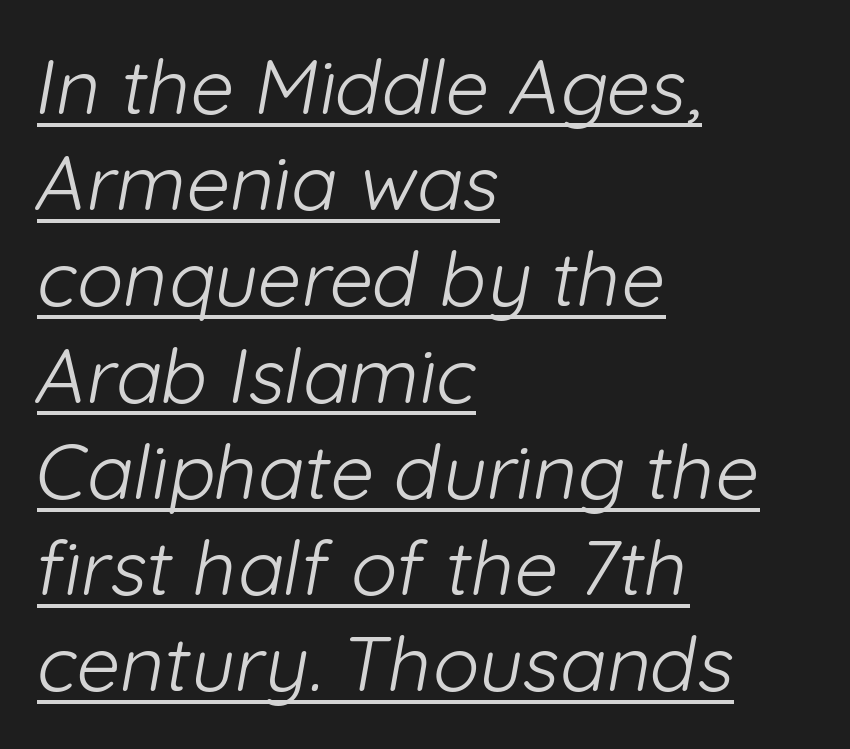
{"serif": "no", "bold": "no", "weight": "light", "width": "normal", "stroke_contrast": "low", "x_height": "medium", "monospaced": "no", "underline": "yes", "align": "left", "line_spacing": "normal", "line_spacing_ratio": 1.25, "letter_spacing": "normal", "letter_spacing_em": 0.0, "glyph_px": 77}
